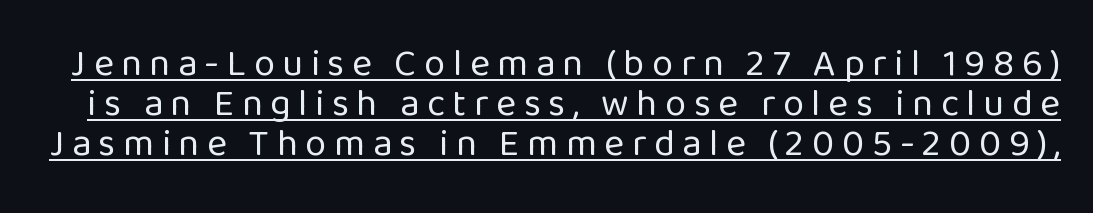
{"serif": "no", "italic": "no", "bold": "no", "weight": "regular", "width": "normal", "stroke_contrast": "low", "x_height": "medium", "monospaced": "no", "underline": "yes", "line_spacing": "tight", "line_spacing_ratio": 1.05, "letter_spacing": "wide", "letter_spacing_em": 0.2, "glyph_px": 38}
